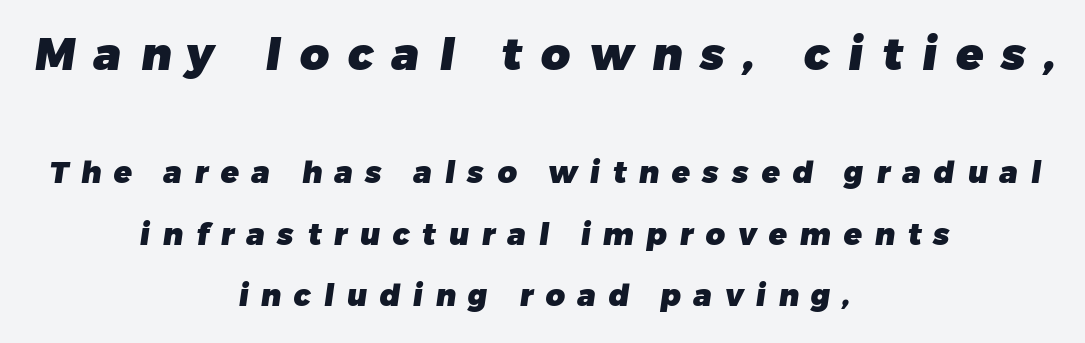
The image shows 45 px heavy sans-serif type; set centered, loose line spacing (2.05x), unusually wide letter spacing (+0.42 em), not underlined; the first (top) block is 1.5x larger; low stroke contrast and a medium x-height.
